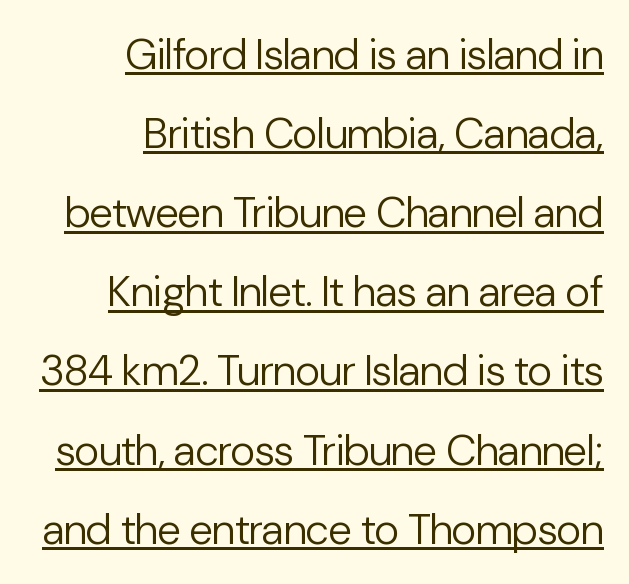
The image shows 43 px regular-weight sans-serif type, upright; set right-aligned, line spacing 1.84x, normal letter spacing, underlined; low stroke contrast and a medium x-height.
